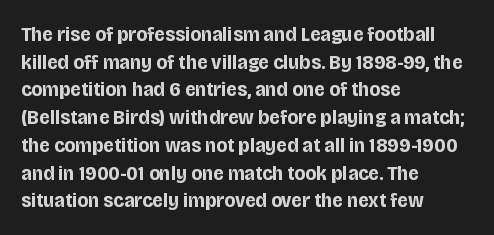
It's the straight-up-and-down kind of type. The words here are not underlined. Summary of vertical rhythm: regular, with standard interline spacing. Alignment: flush left. The rendering keeps characters at their native spacing.
